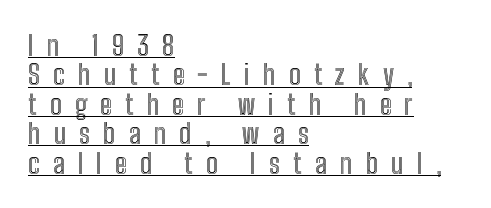
The image shows 28 px condensed type, upright; set left-aligned, tight line spacing (1.05x), unusually wide letter spacing (+0.47 em), underlined; a medium x-height.
